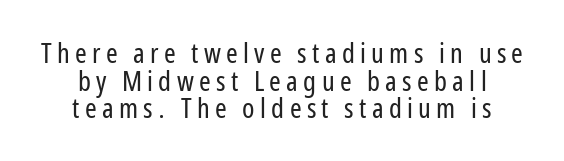
{"serif": "no", "italic": "no", "bold": "no", "weight": "regular", "width": "condensed", "stroke_contrast": "low", "x_height": "medium", "monospaced": "no", "underline": "no", "align": "center", "line_spacing": "tight", "line_spacing_ratio": 0.99, "glyph_px": 28}
